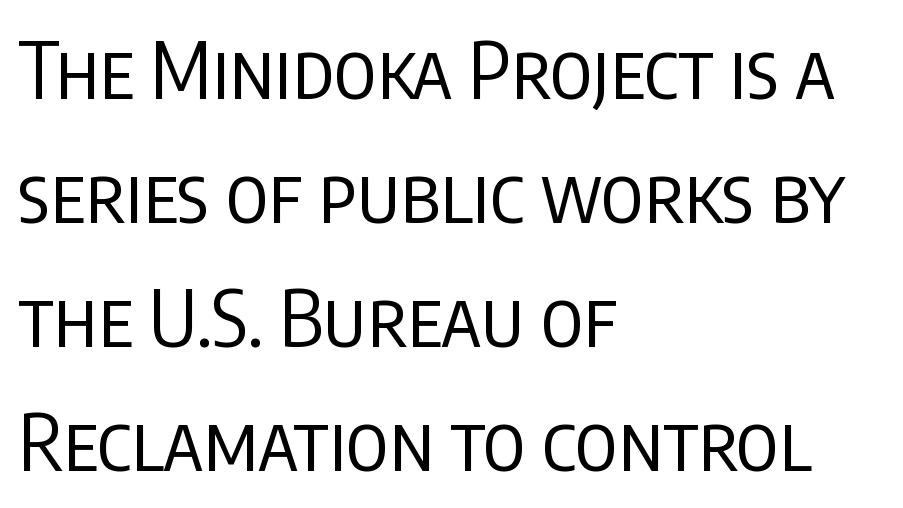
Q: Is the text bold? A: No.
Q: Is the text italic (slanted)? A: No, it is upright.
Q: Is the typeface a serif or a sans-serif typeface? A: Sans-serif.
Q: Is the text underlined? A: No.
Q: How is the paragraph aligned? A: Left-aligned.
Q: Is the spacing between letters normal or unusually wide? A: Normal.
Q: Is the spacing between lines tight, normal or loose? A: Normal.
Q: Width (condensed, normal, or wide)? A: Condensed.
Q: Stroke contrast? A: Low.
Q: x-height? A: Large.
Q: Monospaced? A: No.
